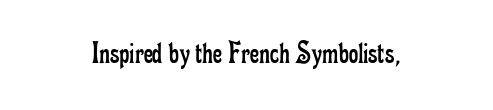
Stems and bowls with no extra thickness — not bold. Neither beginnings nor endings align; midpoints do. These lines are rendered in a variable-pitch font. Beneath every word, the page is bare.
